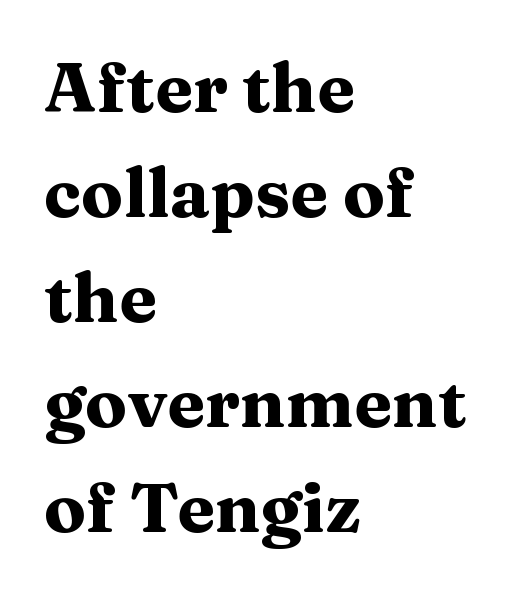
{"serif": "yes", "italic": "no", "bold": "yes", "weight": "heavy", "width": "wide", "stroke_contrast": "medium", "x_height": "medium", "monospaced": "no", "underline": "no", "align": "left", "line_spacing": "normal", "line_spacing_ratio": 1.52, "letter_spacing": "normal", "letter_spacing_em": 0.0, "glyph_px": 69}
